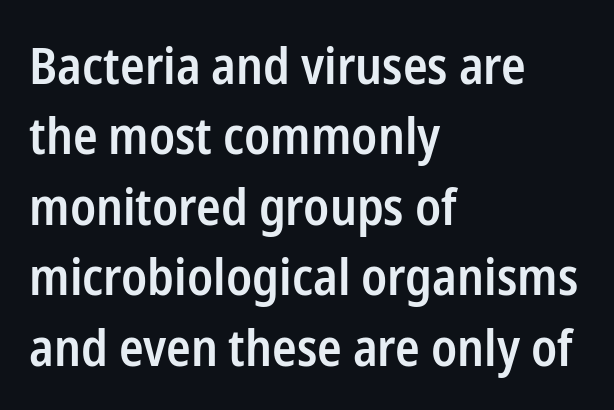
The image shows 51 px semibold, condensed sans-serif type, upright; set left-aligned, normal line spacing (1.38x), normal letter spacing, not underlined; low stroke contrast and a medium x-height.
